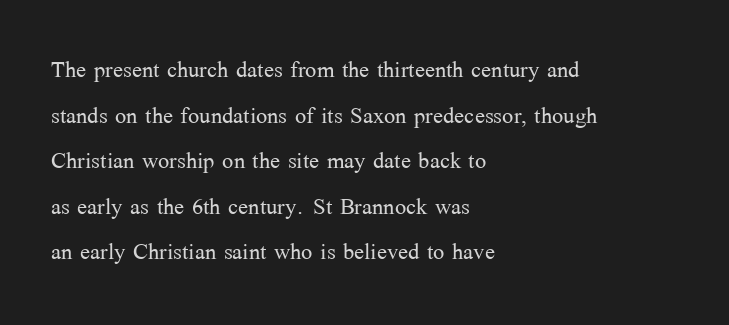
The image shows 30 px light serif type, upright; set left-aligned, normal line spacing (1.52x), normal letter spacing, not underlined; medium stroke contrast and a medium x-height.
